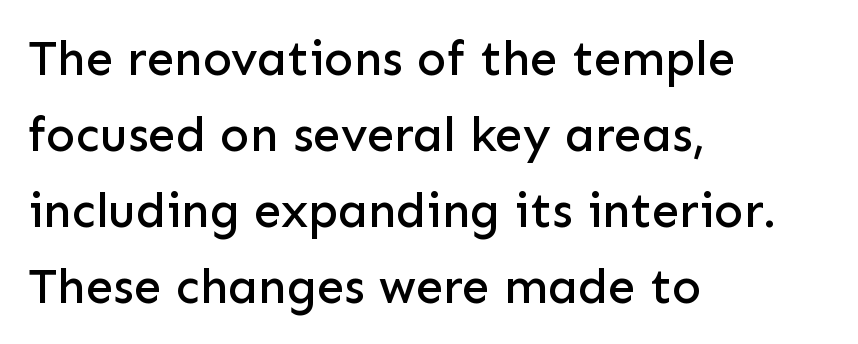
Q: Is the text italic (slanted)? A: No, it is upright.
Q: Is the typeface a serif or a sans-serif typeface? A: Sans-serif.
Q: Is the text underlined? A: No.
Q: How is the paragraph aligned? A: Left-aligned.
Q: Is the spacing between letters normal or unusually wide? A: Normal.
Q: Is the spacing between lines tight, normal or loose? A: Normal.
Q: Width (condensed, normal, or wide)? A: Normal.
Q: Stroke contrast? A: Low.
Q: x-height? A: Medium.
Q: Monospaced? A: No.
